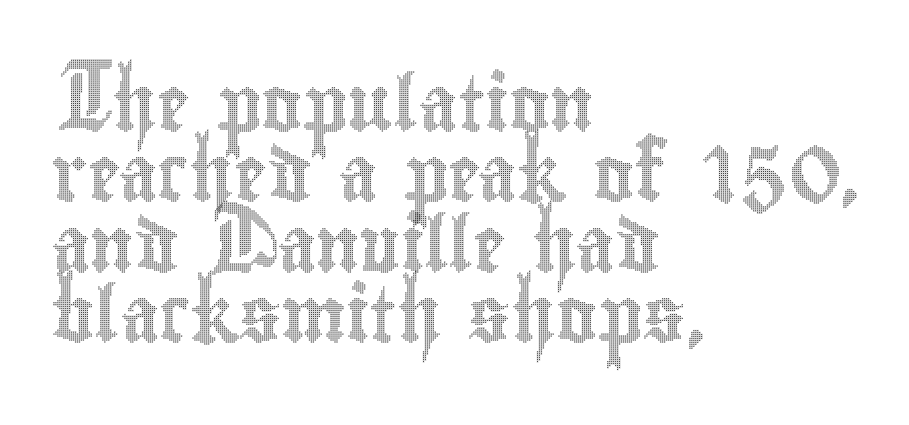
The image shows 55 px condensed type, upright; set left-aligned, normal line spacing (1.28x), normal letter spacing, not underlined; a small x-height.
